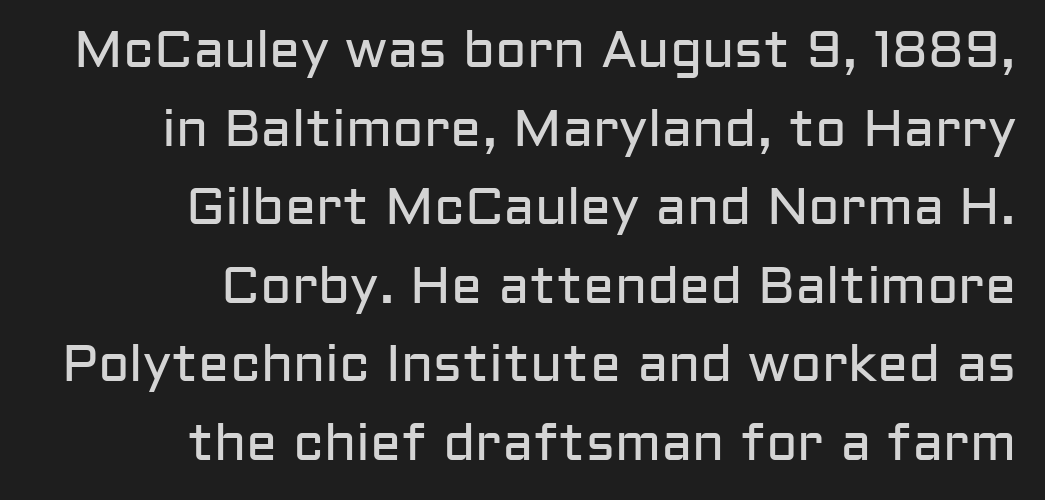
If you measured baseline to baseline, you'd find a middling distance. No extra ink here — the face is not bold. Every stem runs plumb, perpendicular to the baseline. Compared with typical body copy, the letter spacing here is the same. A typesetter would call this proportional, since set widths differ per character. Check under the words: just untouched page.
